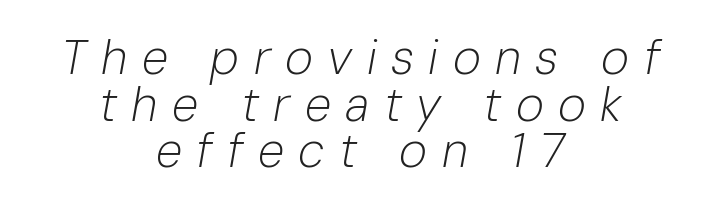
The image shows 48 px light type, italic (leaning right); set centered, tight line spacing (0.97x), unusually wide letter spacing (+0.3 em), not underlined; low stroke contrast and a medium x-height.
